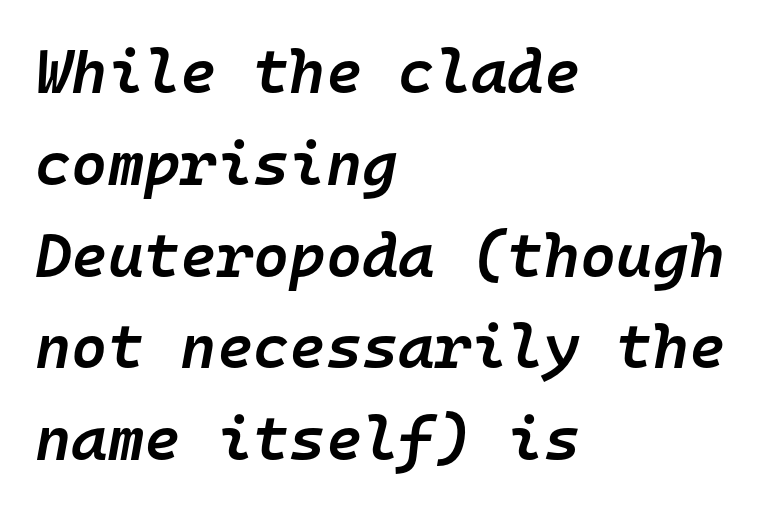
The image shows 62 px semibold type, italic (leaning right), monospaced; set left-aligned, normal line spacing (1.48x), normal letter spacing, not underlined; low stroke contrast and a medium x-height.
